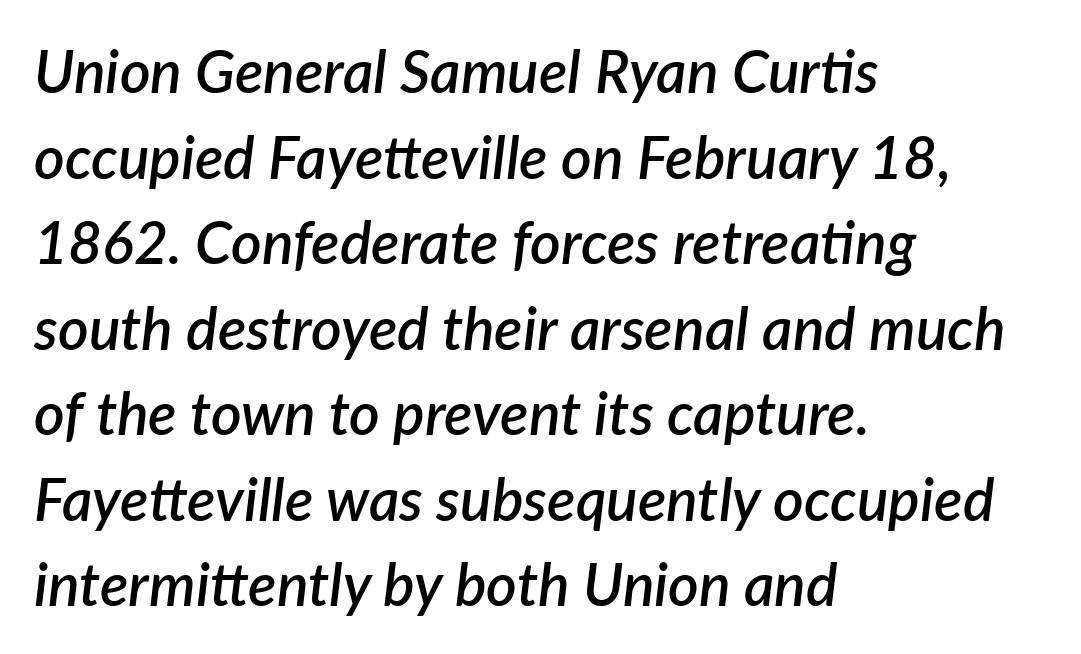
{"italic": "yes", "lean": "right", "slant_degrees": 7, "bold": "semi", "weight": "semibold", "width": "normal", "stroke_contrast": "low", "x_height": "medium", "monospaced": "no", "underline": "no", "align": "left", "line_spacing": "normal", "line_spacing_ratio": 1.45, "letter_spacing": "normal", "letter_spacing_em": 0.0, "glyph_px": 59}
